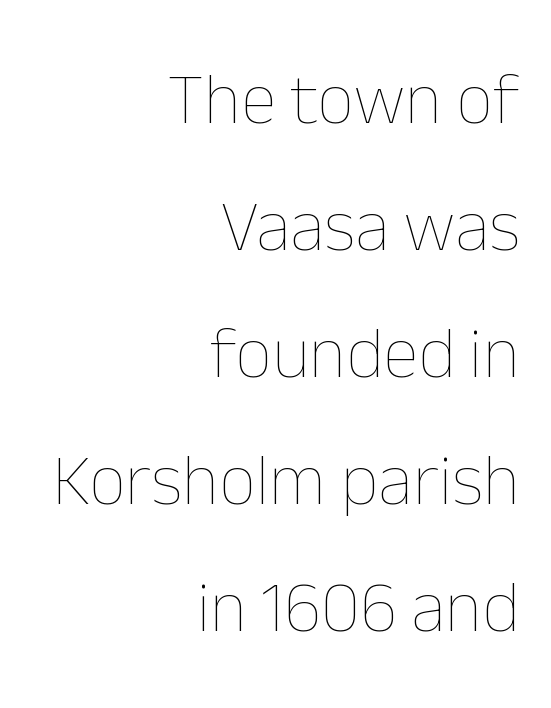
Q: Is the text bold? A: No.
Q: Is the text italic (slanted)? A: No, it is upright.
Q: Is the text underlined? A: No.
Q: How is the paragraph aligned? A: Right-aligned.
Q: Is the spacing between letters normal or unusually wide? A: Normal.
Q: Width (condensed, normal, or wide)? A: Normal.
Q: Stroke contrast? A: Low.
Q: x-height? A: Medium.
Q: Monospaced? A: No.
